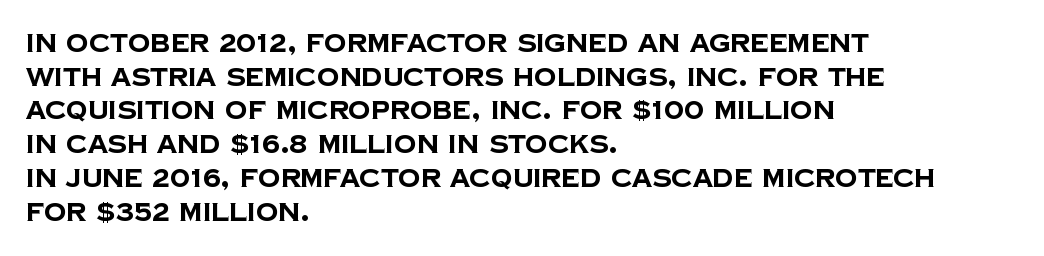
Notice how thick the strokes are: this is what a full bold looks like. This sample uses plain, unmodified letter spacing. Visually the block forms a straight wall on the left and a jagged coastline on the right. A typesetter would call this leading conventional body-copy spacing.
